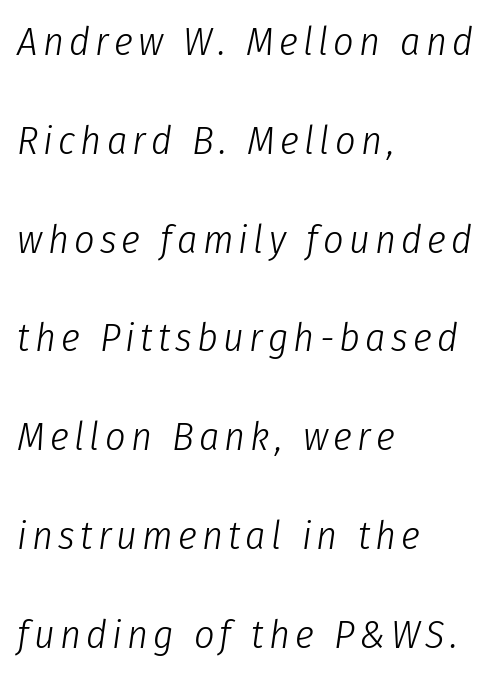
The image shows 40 px light, condensed type, italic (leaning right); set left-aligned, loose line spacing (2.47x), not underlined; low stroke contrast and a medium x-height.
